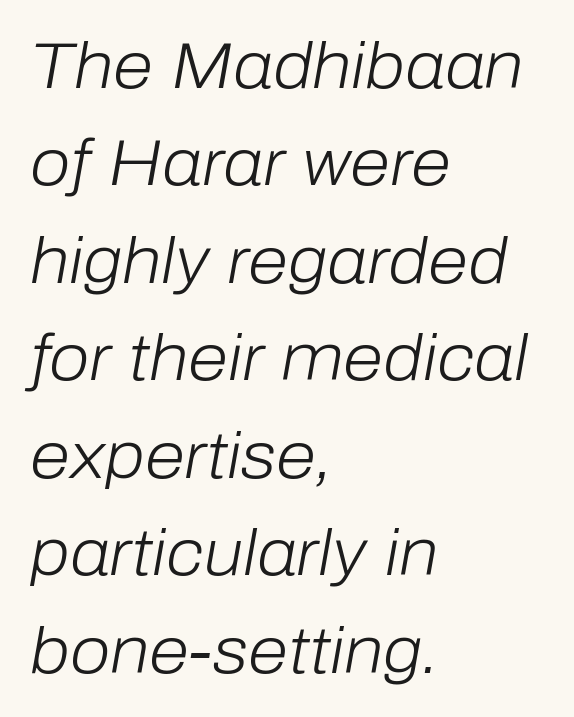
Q: Is the text bold? A: No.
Q: Is the text italic (slanted)? A: Yes, it leans right by about 10 degrees.
Q: Is the text underlined? A: No.
Q: How is the paragraph aligned? A: Left-aligned.
Q: Is the spacing between letters normal or unusually wide? A: Normal.
Q: Is the spacing between lines tight, normal or loose? A: Normal.
Q: Width (condensed, normal, or wide)? A: Normal.
Q: Stroke contrast? A: Low.
Q: x-height? A: Medium.
Q: Monospaced? A: No.
